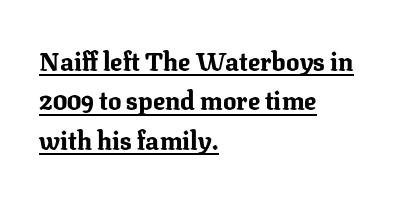
The image shows 25 px bold type, upright; set left-aligned, normal line spacing (1.58x), normal letter spacing, underlined.
